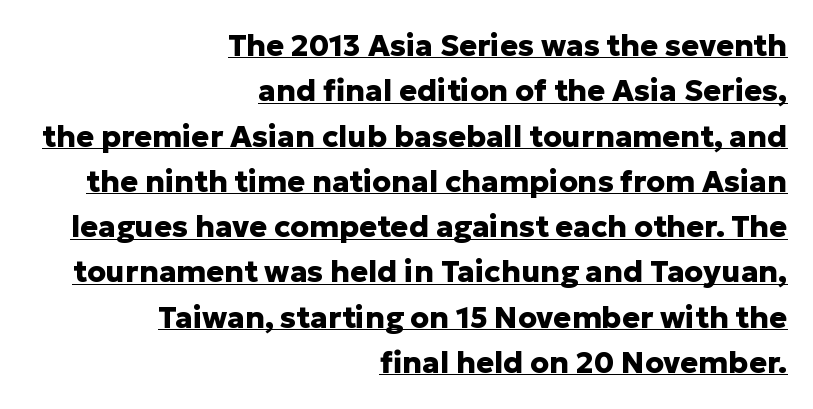
Nope, not italic — everything's standing straight. Normally led — the rows are evenly, conventionally spaced. In designer terms, the underline attribute is active on this setting. Spacing verdict: proportional, widths tailored to each character. Pretty heavy lettering here — definitely bold. A typesetter would label this face a sans.
